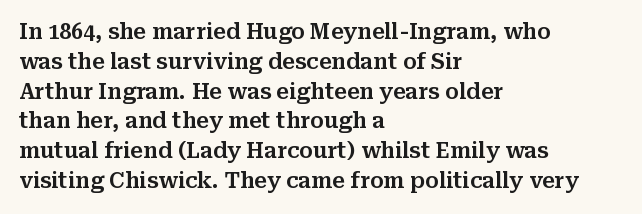
The image shows 21 px text type, upright; set left-aligned, normal line spacing (1.42x), normal letter spacing, not underlined.
